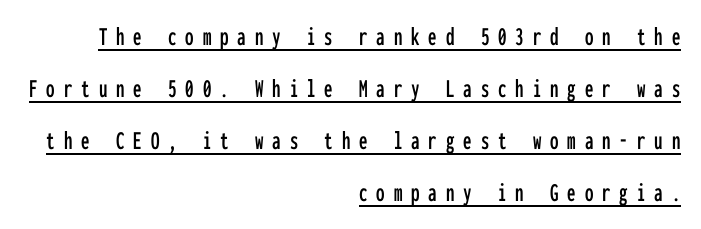
{"italic": "no", "underline": "yes", "align": "right", "line_spacing": "loose", "line_spacing_ratio": 1.93, "letter_spacing": "wide", "letter_spacing_em": 0.33, "glyph_px": 27}
